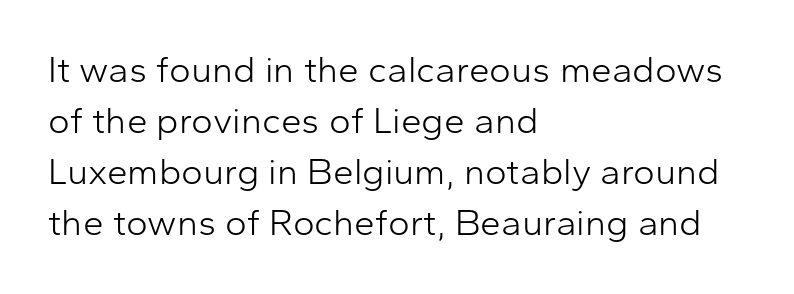
{"serif": "no", "italic": "no", "bold": "no", "weight": "light", "width": "normal", "stroke_contrast": "low", "x_height": "medium", "monospaced": "no", "underline": "no", "align": "left", "line_spacing": "normal", "line_spacing_ratio": 1.38, "letter_spacing": "normal", "letter_spacing_em": 0.0, "glyph_px": 37}
